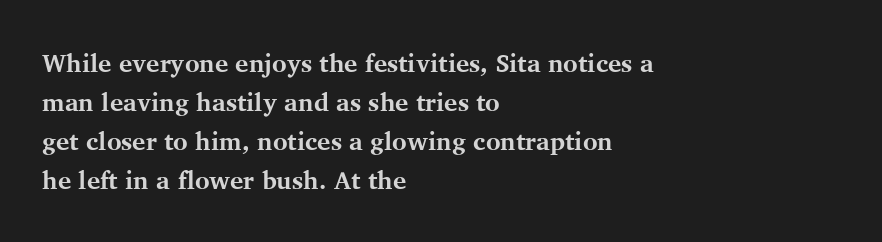
Q: Is the text bold? A: Yes.
Q: Is the text italic (slanted)? A: No, it is upright.
Q: Is the text underlined? A: No.
Q: How is the paragraph aligned? A: Left-aligned.
Q: Is the spacing between letters normal or unusually wide? A: Normal.
Q: Is the spacing between lines tight, normal or loose? A: Normal.
